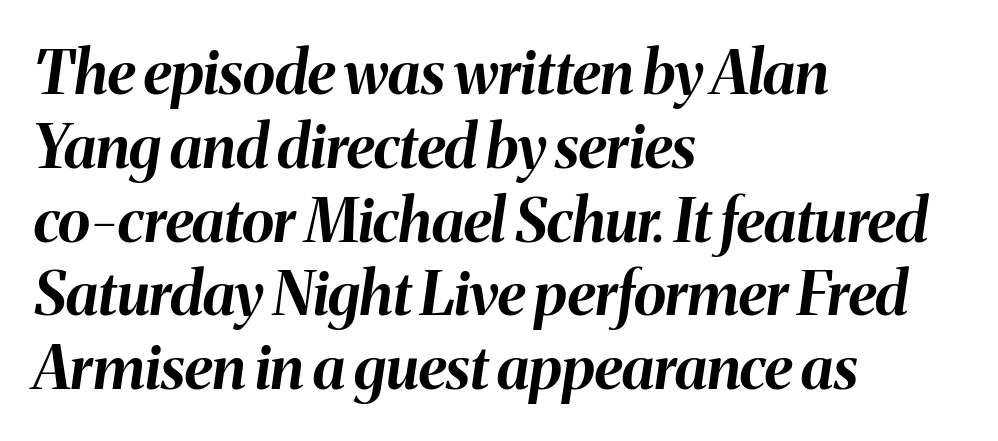
{"italic": "yes", "lean": "right", "slant_degrees": 8, "bold": "yes", "weight": "bold", "width": "normal", "stroke_contrast": "medium", "x_height": "medium", "monospaced": "no", "underline": "no", "align": "left", "line_spacing_ratio": 1.23, "letter_spacing": "normal", "letter_spacing_em": 0.0, "glyph_px": 60}
